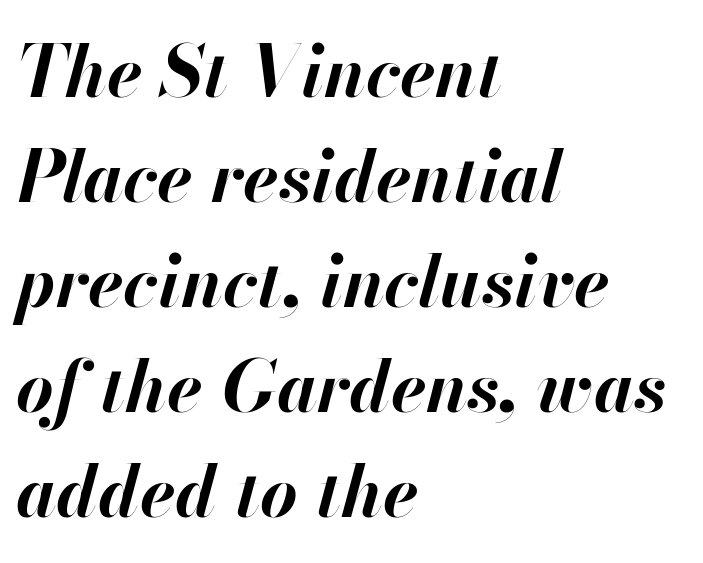
{"italic": "yes", "lean": "right", "slant_degrees": 13, "bold": "yes", "weight": "bold", "width": "normal", "stroke_contrast": "high", "x_height": "small", "monospaced": "no", "underline": "no", "align": "left", "line_spacing": "normal", "line_spacing_ratio": 1.46, "letter_spacing": "normal", "letter_spacing_em": 0.0, "glyph_px": 72}
